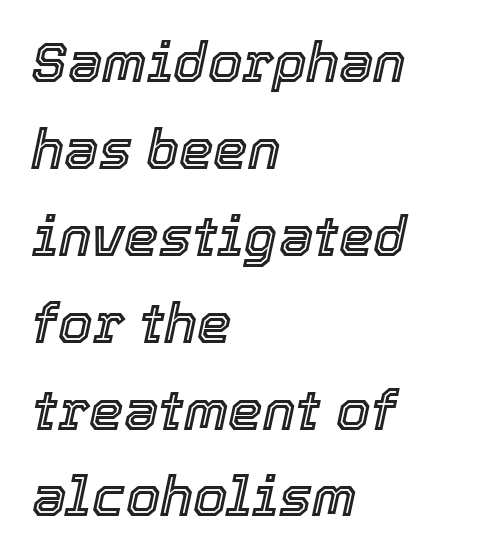
Vertical spacing — default. Is the block centered? No — it sits flush against the left margin. The string is rendered with underlining switched off. Slanted lettering throughout.
